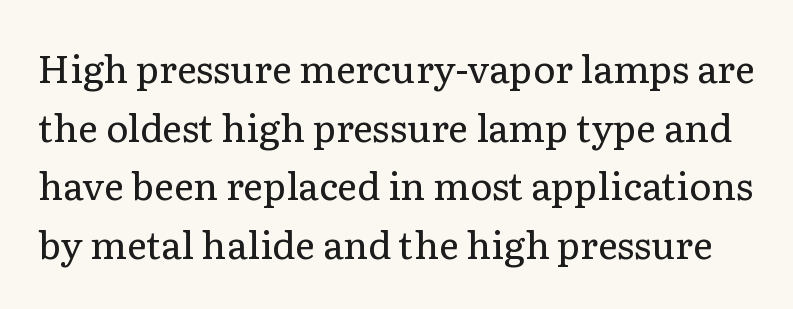
The image shows 38 px regular-weight serif type, upright; set normal line spacing (1.54x), normal letter spacing, not underlined; low stroke contrast and a medium x-height.
